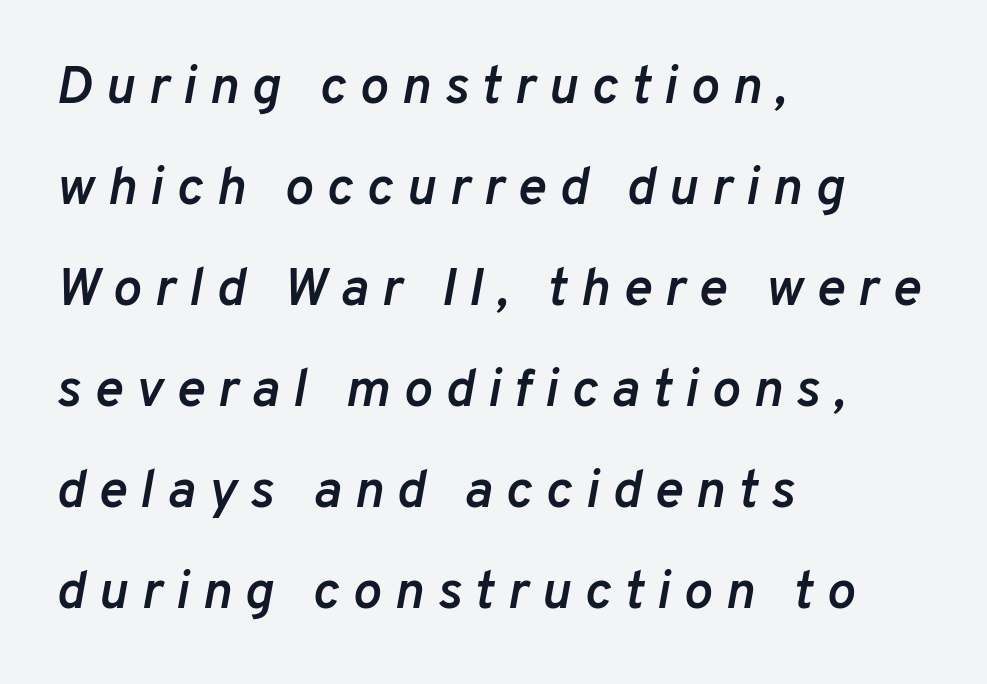
Q: Is the text bold? A: Semi-bold.
Q: Is the text italic (slanted)? A: Yes, it leans right by about 10 degrees.
Q: Is the text underlined? A: No.
Q: How is the paragraph aligned? A: Left-aligned.
Q: Is the spacing between letters normal or unusually wide? A: Unusually wide.
Q: Width (condensed, normal, or wide)? A: Normal.
Q: Stroke contrast? A: Low.
Q: x-height? A: Medium.
Q: Monospaced? A: No.
